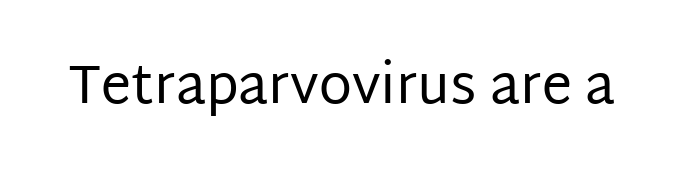
The image shows 54 px regular-weight sans-serif type, upright; set normal letter spacing, not underlined; low stroke contrast and a large x-height.
